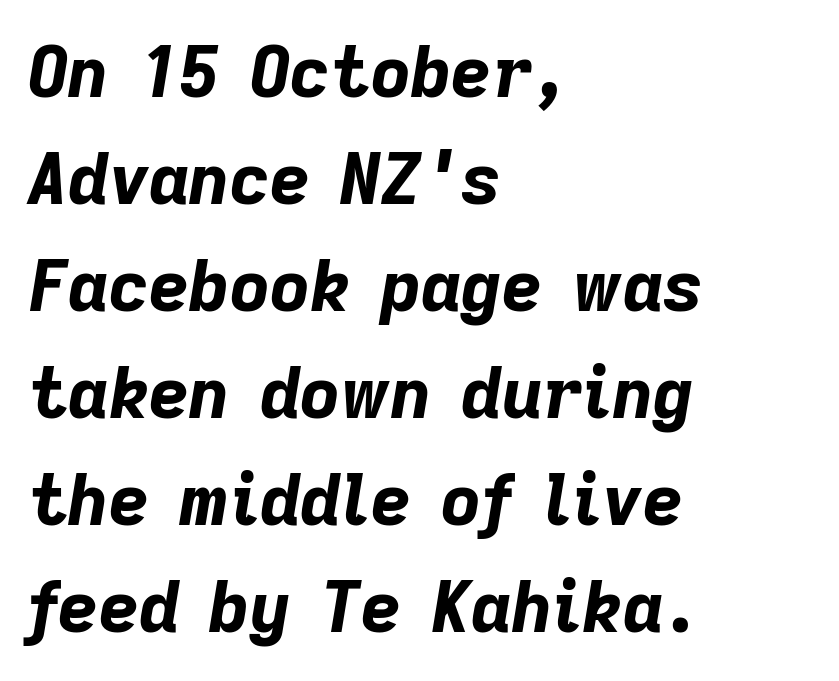
Q: Is the text bold? A: Yes.
Q: Is the text italic (slanted)? A: Yes, it leans right by about 9 degrees.
Q: Is the text underlined? A: No.
Q: How is the paragraph aligned? A: Left-aligned.
Q: Is the spacing between letters normal or unusually wide? A: Normal.
Q: Is the spacing between lines tight, normal or loose? A: Normal.
Q: Width (condensed, normal, or wide)? A: Normal.
Q: Stroke contrast? A: Low.
Q: x-height? A: Medium.
Q: Monospaced? A: No.
